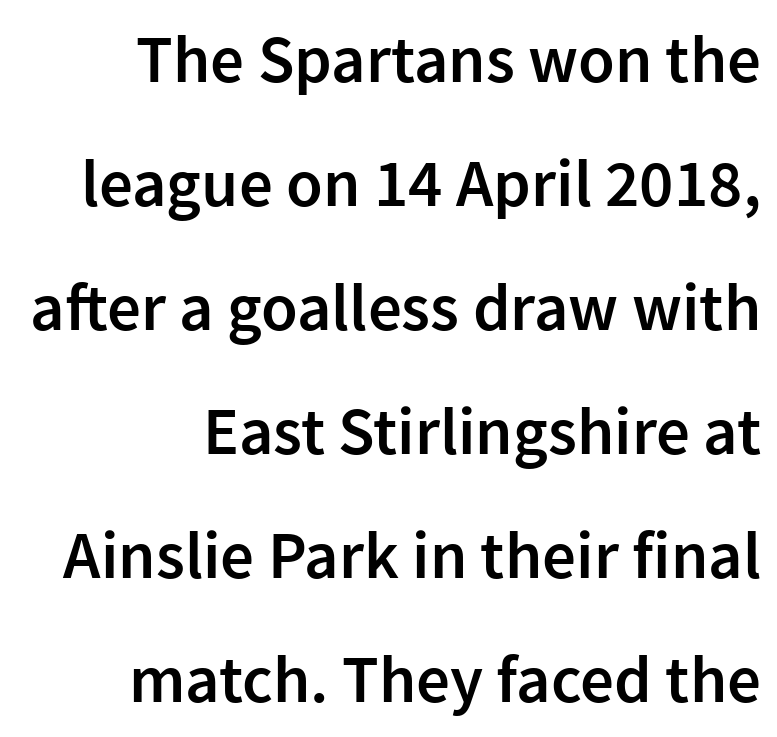
The image shows 67 px semibold sans-serif type, upright; set right-aligned, line spacing 1.85x, normal letter spacing, not underlined; low stroke contrast and a medium x-height.
